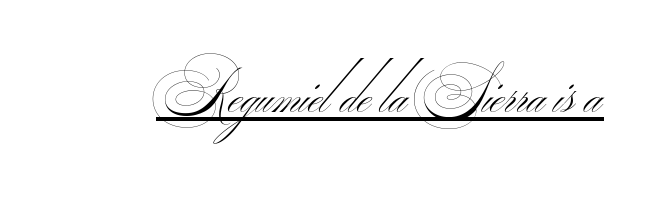
{"serif": "no", "bold": "no", "weight": "thin", "width": "wide", "stroke_contrast": "medium", "monospaced": "no", "underline": "yes", "letter_spacing": "normal", "letter_spacing_em": 0.0, "glyph_px": 59}
